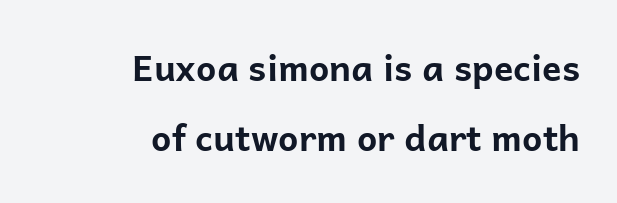
The image shows 36 px bold sans-serif type, upright; set right-aligned, loose line spacing (1.94x), normal letter spacing, not underlined; low stroke contrast and a medium x-height.
